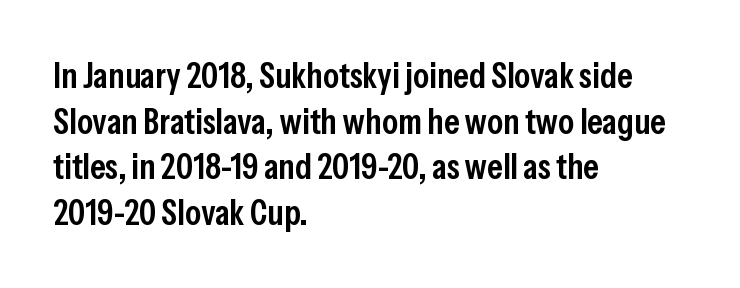
{"serif": "no", "italic": "no", "bold": "semi", "weight": "semibold", "width": "condensed", "stroke_contrast": "low", "x_height": "medium", "monospaced": "no", "underline": "no", "align": "left", "line_spacing": "normal", "line_spacing_ratio": 1.27, "letter_spacing": "normal", "letter_spacing_em": 0.0, "glyph_px": 36}
